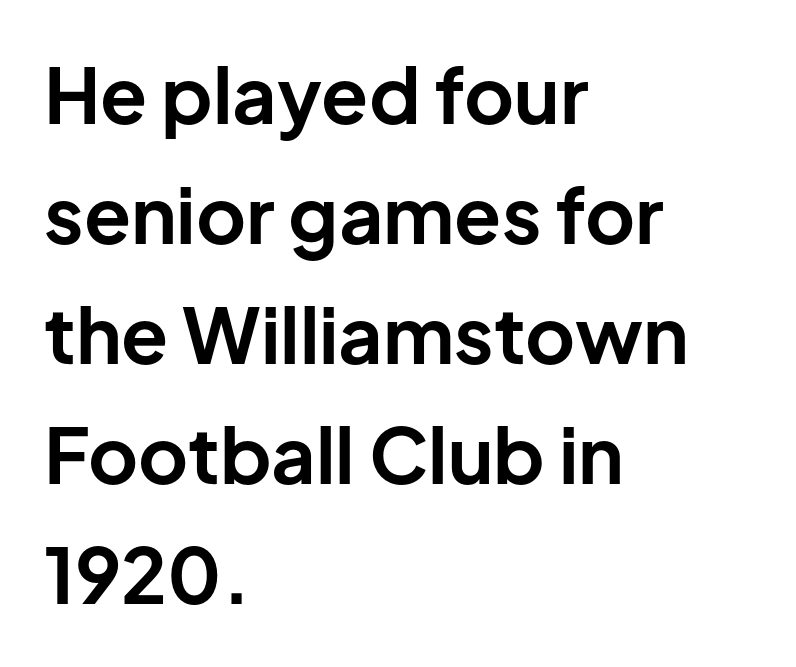
{"serif": "no", "italic": "no", "bold": "yes", "weight": "bold", "width": "normal", "stroke_contrast": "low", "x_height": "medium", "monospaced": "no", "underline": "no", "align": "left", "line_spacing": "normal", "line_spacing_ratio": 1.56, "letter_spacing": "normal", "letter_spacing_em": 0.0, "glyph_px": 77}
